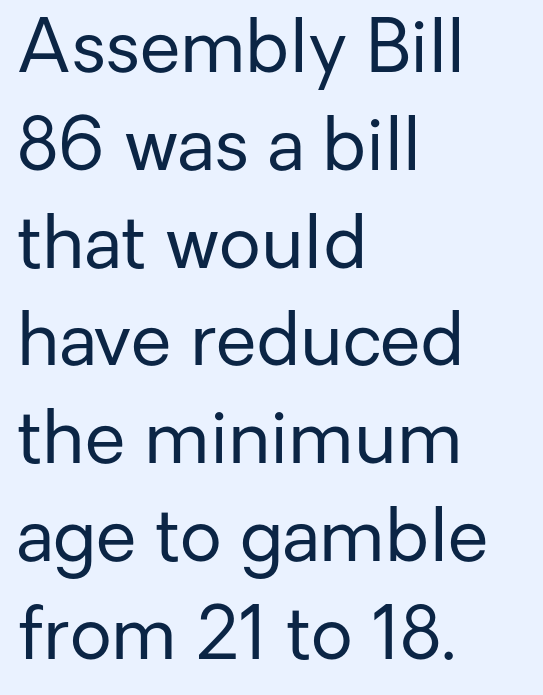
{"serif": "no", "italic": "no", "bold": "no", "weight": "regular", "width": "normal", "stroke_contrast": "low", "x_height": "medium", "monospaced": "no", "underline": "no", "align": "left", "line_spacing": "normal", "line_spacing_ratio": 1.34, "letter_spacing": "normal", "letter_spacing_em": 0.0, "glyph_px": 73}
